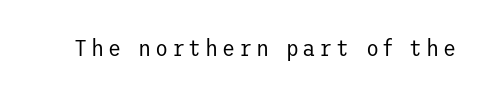
{"italic": "no", "bold": "no", "underline": "no", "glyph_px": 24}
